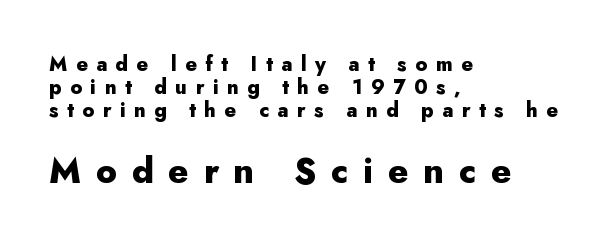
Q: Is the text bold? A: Yes.
Q: Is the text italic (slanted)? A: No, it is upright.
Q: Is the typeface a serif or a sans-serif typeface? A: Sans-serif.
Q: Is the text underlined? A: No.
Q: How is the paragraph aligned? A: Left-aligned.
Q: Is the spacing between letters normal or unusually wide? A: Unusually wide.
Q: Is the spacing between lines tight, normal or loose? A: Tight.
Q: Which block of text is set in a larger size, the first (top) or the second (bottom)? A: The second (bottom) one.
Q: Width (condensed, normal, or wide)? A: Normal.
Q: Stroke contrast? A: Low.
Q: x-height? A: Small.
Q: Monospaced? A: No.
